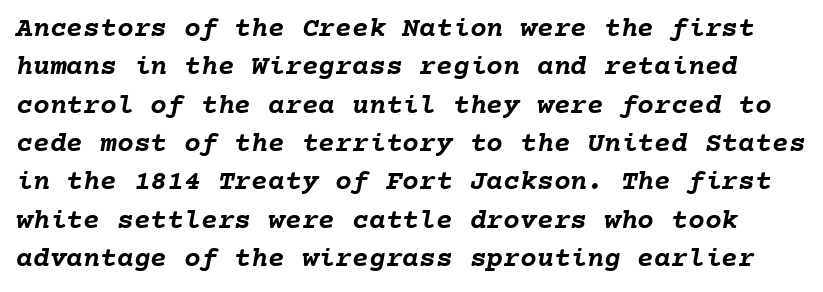
Q: Is the text bold? A: Yes.
Q: Is the text underlined? A: No.
Q: Is the spacing between letters normal or unusually wide? A: Normal.
Q: Is the spacing between lines tight, normal or loose? A: Normal.
Q: Width (condensed, normal, or wide)? A: Normal.
Q: Stroke contrast? A: Low.
Q: x-height? A: Medium.
Q: Monospaced? A: Yes.
